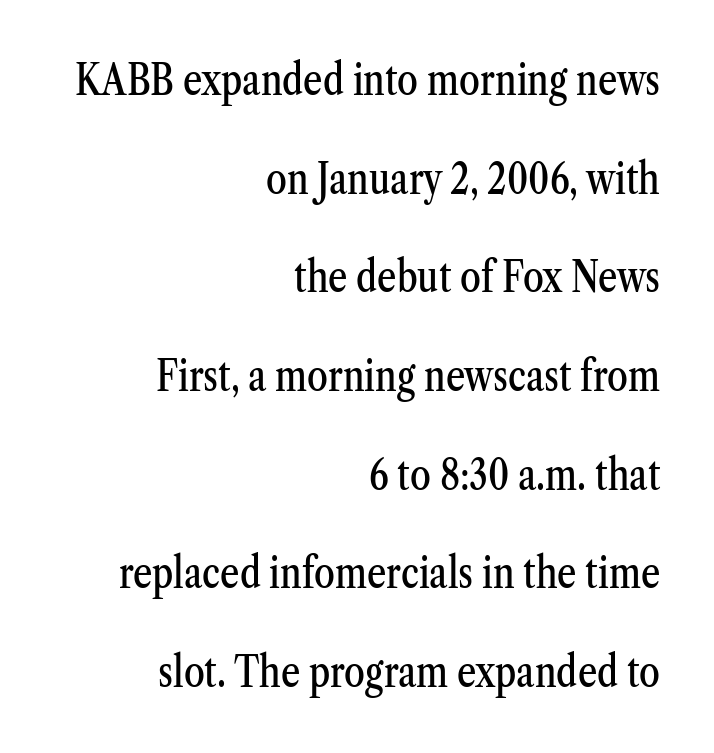
Do the characters align in a grid? No, the font is proportional. The rendering shows small feet on the letterforms — a serif design. The space directly below the letters is spotless. These lines stand farther apart than default settings would place them. The tracking reads as untouched default to a designer's eye. Tall strokes in this sample are plumb rather than angled.
